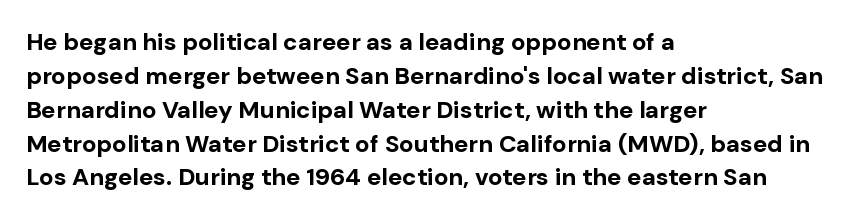
{"italic": "no", "bold": "yes", "underline": "no", "align": "left", "line_spacing": "normal", "line_spacing_ratio": 1.41, "letter_spacing": "normal", "letter_spacing_em": 0.0, "glyph_px": 24}
